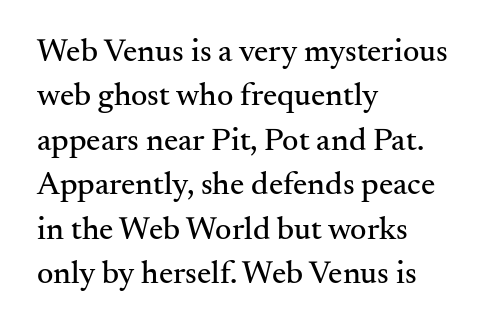
{"serif": "yes", "italic": "no", "width": "normal", "stroke_contrast": "medium", "x_height": "small", "monospaced": "no", "underline": "no", "align": "left", "line_spacing": "normal", "line_spacing_ratio": 1.39, "letter_spacing": "normal", "letter_spacing_em": 0.0, "glyph_px": 32}
